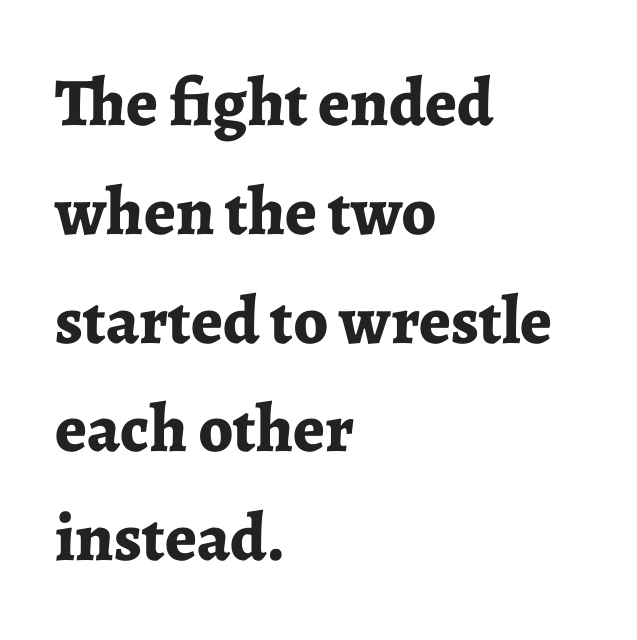
{"serif": "yes", "italic": "no", "bold": "yes", "weight": "bold", "width": "normal", "stroke_contrast": "low", "x_height": "medium", "monospaced": "no", "underline": "no", "align": "left", "line_spacing": "normal", "line_spacing_ratio": 1.6, "letter_spacing": "normal", "letter_spacing_em": 0.0, "glyph_px": 68}
